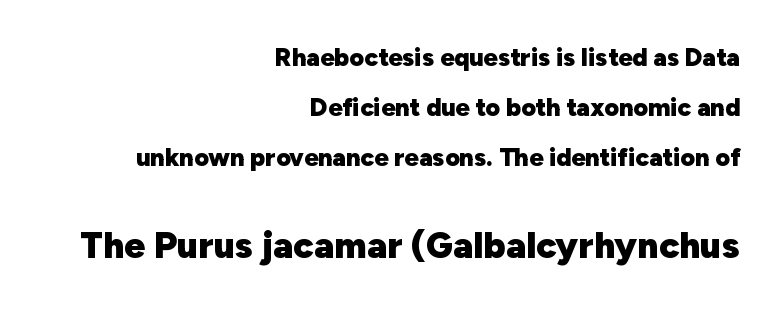
{"serif": "no", "italic": "no", "bold": "yes", "weight": "heavy", "width": "normal", "stroke_contrast": "low", "x_height": "medium", "monospaced": "no", "underline": "no", "align": "right", "line_spacing": "loose", "line_spacing_ratio": 2.01, "letter_spacing": "normal", "letter_spacing_em": 0.0, "larger_block": "second", "size_ratio": 1.48, "glyph_px": 37}
